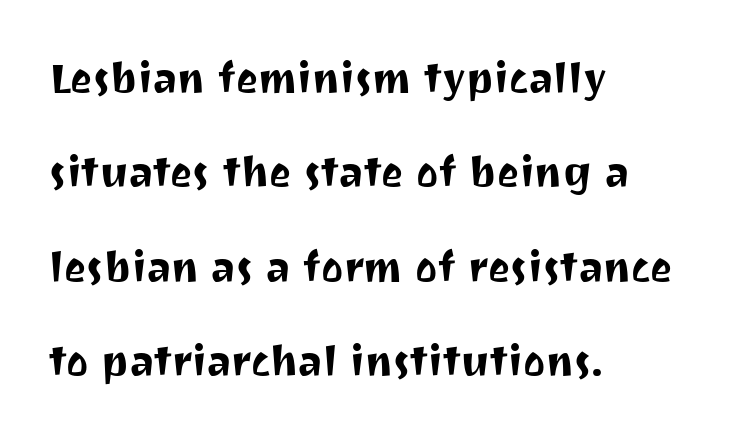
Q: Is the text italic (slanted)? A: No, it is upright.
Q: Is the typeface a serif or a sans-serif typeface? A: Sans-serif.
Q: Is the text underlined? A: No.
Q: How is the paragraph aligned? A: Left-aligned.
Q: Is the spacing between letters normal or unusually wide? A: Normal.
Q: Is the spacing between lines tight, normal or loose? A: Loose.
Q: Width (condensed, normal, or wide)? A: Normal.
Q: Stroke contrast? A: Medium.
Q: x-height? A: Medium.
Q: Monospaced? A: No.
